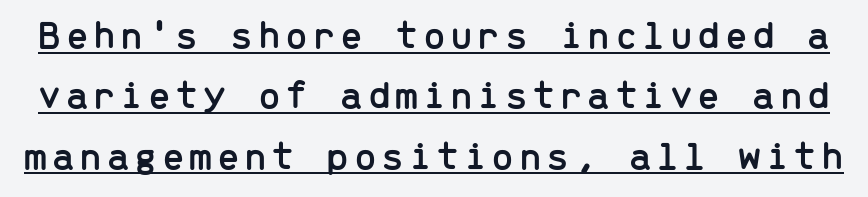
{"serif": "no", "italic": "no", "width": "normal", "stroke_contrast": "low", "x_height": "medium", "monospaced": "yes", "underline": "yes", "line_spacing": "normal", "line_spacing_ratio": 1.47, "glyph_px": 41}
